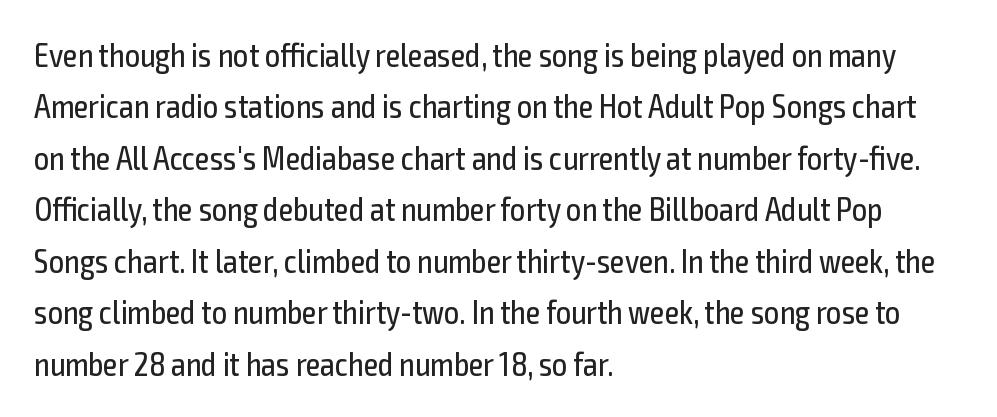
The image shows 33 px regular-weight, condensed sans-serif type, upright; set left-aligned, normal line spacing (1.56x), normal letter spacing, not underlined; a medium x-height.
